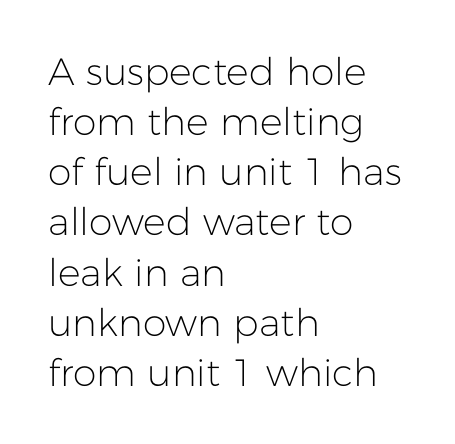
Q: Is the text bold? A: No.
Q: Is the text italic (slanted)? A: No, it is upright.
Q: Is the typeface a serif or a sans-serif typeface? A: Sans-serif.
Q: Is the text underlined? A: No.
Q: How is the paragraph aligned? A: Left-aligned.
Q: Is the spacing between letters normal or unusually wide? A: Normal.
Q: Is the spacing between lines tight, normal or loose? A: Normal.
Q: Width (condensed, normal, or wide)? A: Normal.
Q: Stroke contrast? A: Low.
Q: x-height? A: Medium.
Q: Monospaced? A: No.
